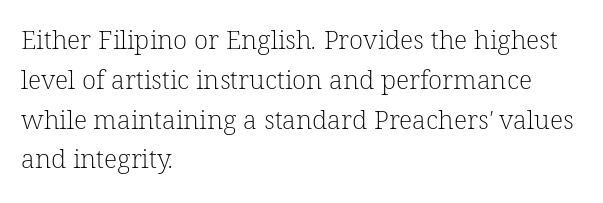
{"bold": "no", "underline": "no", "align": "left", "line_spacing": "normal", "line_spacing_ratio": 1.53, "letter_spacing": "normal", "letter_spacing_em": 0.0, "glyph_px": 26}
